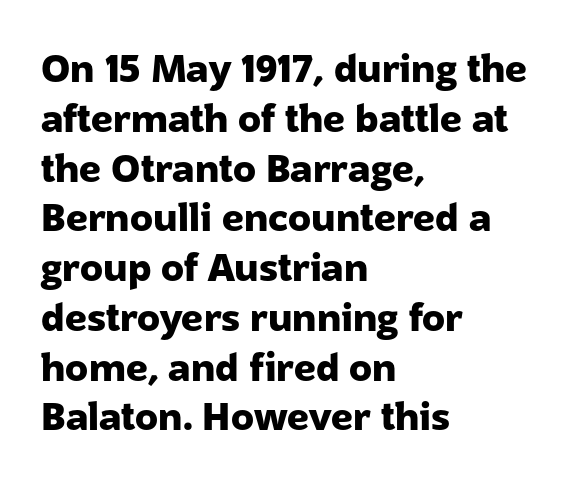
The setting favours the left margin, as ordinary paragraphs usually do. A clean baseline with only descenders dipping below it. Designer's note — italics off, roman on. Nothing unusual about the tracking: characters are spaced as the font intends. A typesetter would call this proportional, since set widths differ per character.
